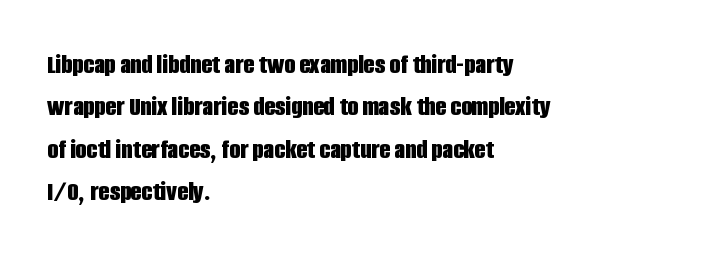
{"serif": "no", "italic": "no", "bold": "yes", "weight": "bold", "width": "condensed", "stroke_contrast": "low", "x_height": "large", "monospaced": "no", "underline": "no", "align": "left", "line_spacing": "normal", "line_spacing_ratio": 1.51, "letter_spacing": "normal", "letter_spacing_em": 0.0, "glyph_px": 28}
